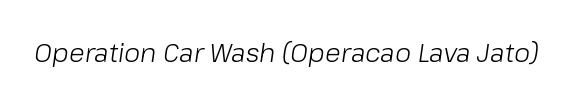
Q: Is the text bold? A: No.
Q: Is the text italic (slanted)? A: Yes, it leans right by about 8 degrees.
Q: Is the text underlined? A: No.
Q: Is the spacing between letters normal or unusually wide? A: Normal.
